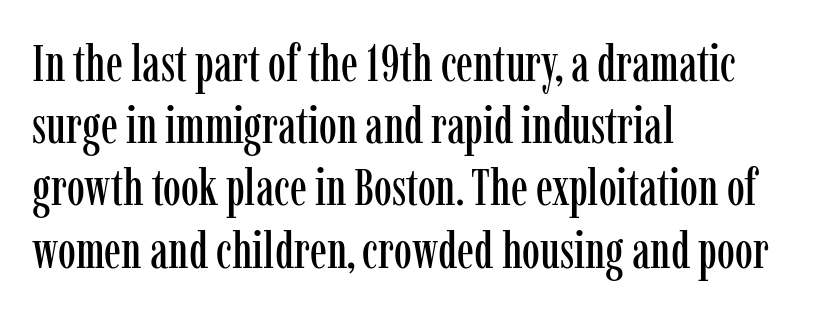
These lines are rendered in a variable-pitch font. The rendering shows small feet on the letterforms — a serif design. The lines in this sample share a left origin and differ only in where they stop. The font's upright variant was chosen for this text. Compared with typical body copy, the letter spacing here is the same. Descenders are the only things crossing below the line.
